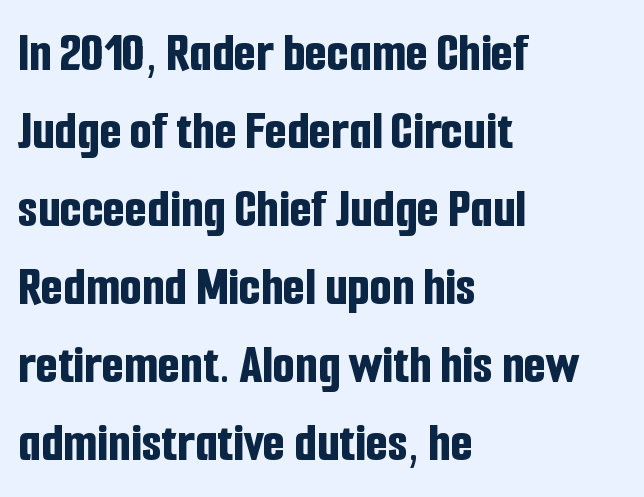
The image shows 57 px bold, condensed sans-serif type, upright; set left-aligned, normal line spacing (1.37x), normal letter spacing, not underlined; low stroke contrast and a medium x-height.
